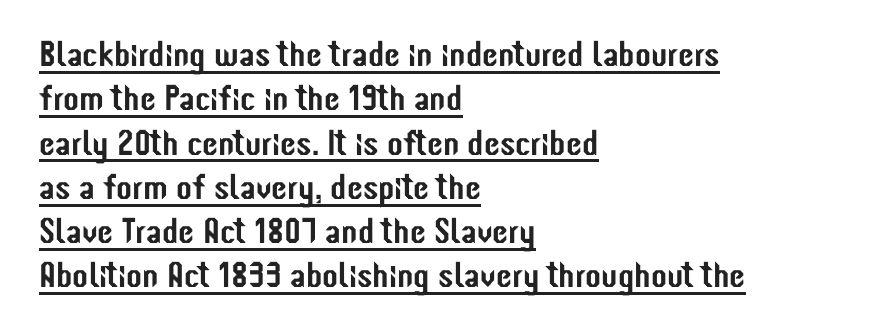
Q: Is the text italic (slanted)? A: No, it is upright.
Q: Is the typeface a serif or a sans-serif typeface? A: Sans-serif.
Q: Is the text underlined? A: Yes.
Q: How is the paragraph aligned? A: Left-aligned.
Q: Is the spacing between letters normal or unusually wide? A: Normal.
Q: Width (condensed, normal, or wide)? A: Condensed.
Q: Stroke contrast? A: Low.
Q: x-height? A: Medium.
Q: Monospaced? A: No.
